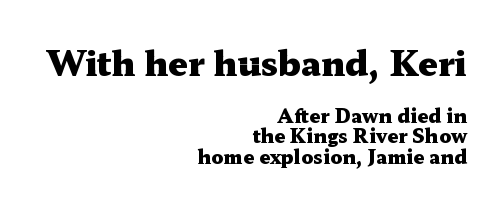
Q: Is the text bold? A: Yes.
Q: Is the text italic (slanted)? A: No, it is upright.
Q: Is the typeface a serif or a sans-serif typeface? A: Serif.
Q: Is the text underlined? A: No.
Q: How is the paragraph aligned? A: Right-aligned.
Q: Is the spacing between letters normal or unusually wide? A: Normal.
Q: Is the spacing between lines tight, normal or loose? A: Tight.
Q: Which block of text is set in a larger size, the first (top) or the second (bottom)? A: The first (top) one.
Q: Width (condensed, normal, or wide)? A: Wide.
Q: Stroke contrast? A: Medium.
Q: x-height? A: Medium.
Q: Monospaced? A: No.
